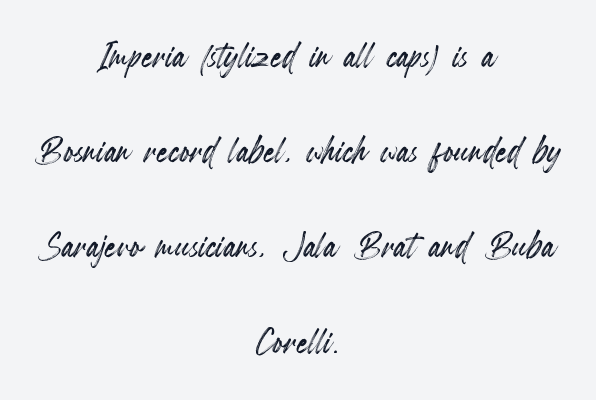
Note the varied advance widths — an 'i' is clearly narrower than an 'm'. The text block is weighted toward neither margin, spreading evenly from the middle. A typesetter would call this zero additional tracking.
